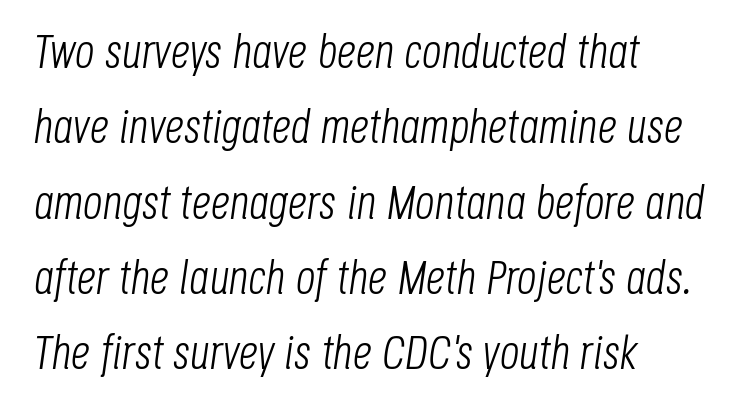
The image shows 48 px light, condensed type, italic (leaning right); set left-aligned, normal line spacing (1.57x), normal letter spacing, not underlined; low stroke contrast and a large x-height.
